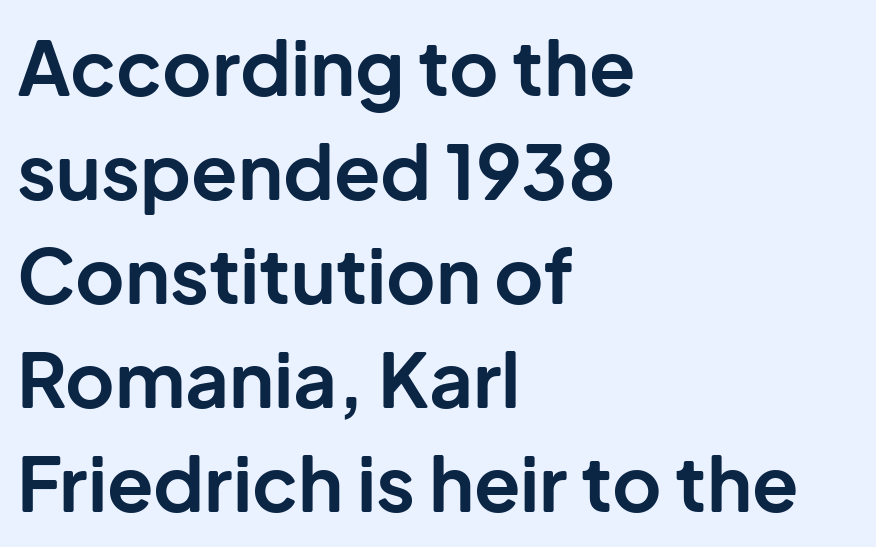
The image shows 76 px bold sans-serif type, upright; set left-aligned, normal line spacing (1.37x), normal letter spacing, not underlined; low stroke contrast and a medium x-height.
